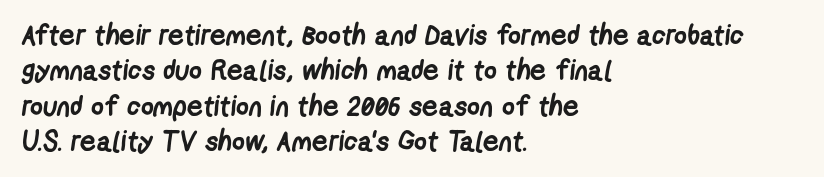
The passage shown is typed in a proportional face where columns would drift. Where is the straight margin? On the left. One glance says typical: line gaps are just what's usual. Between one letter and the next there's only the usual sliver of space. Lines of text with bare space underneath.
